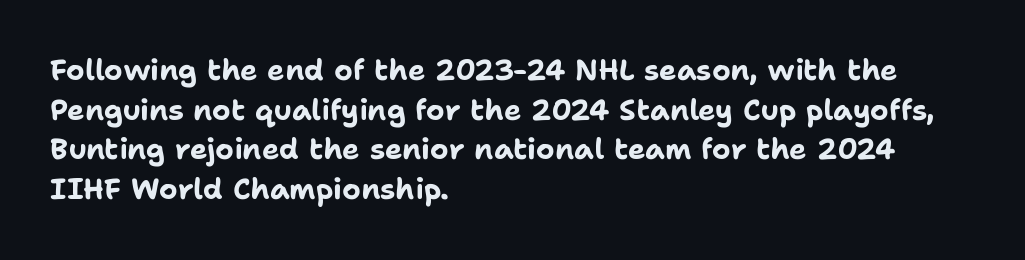
{"serif": "no", "italic": "no", "bold": "yes", "weight": "bold", "width": "normal", "stroke_contrast": "low", "x_height": "medium", "monospaced": "no", "underline": "no", "align": "left", "line_spacing": "normal", "line_spacing_ratio": 1.37, "letter_spacing": "normal", "letter_spacing_em": 0.0, "glyph_px": 29}
